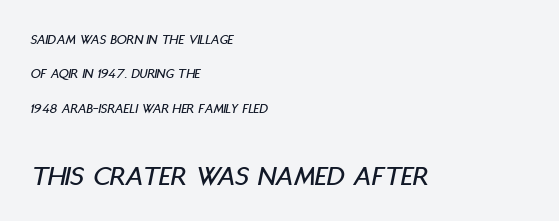
The string is rendered with underlining switched off. One-word summary of the alignment: left. Vertically, the passage feels expansive, rows floating well apart. These lines were composed using italics. Character size in the trailing block exceeds that of the leading block.
